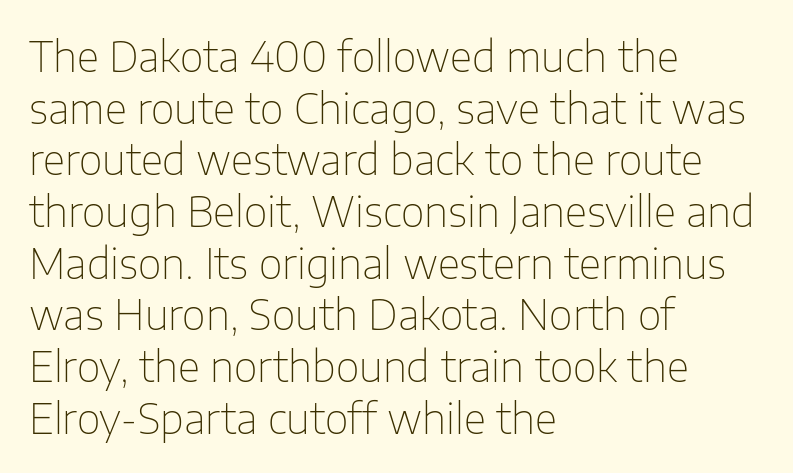
Q: Is the text bold? A: No.
Q: Is the text italic (slanted)? A: No, it is upright.
Q: Is the typeface a serif or a sans-serif typeface? A: Sans-serif.
Q: Is the text underlined? A: No.
Q: How is the paragraph aligned? A: Left-aligned.
Q: Is the spacing between letters normal or unusually wide? A: Normal.
Q: Is the spacing between lines tight, normal or loose? A: Normal.
Q: Width (condensed, normal, or wide)? A: Normal.
Q: Stroke contrast? A: Low.
Q: x-height? A: Medium.
Q: Monospaced? A: No.
